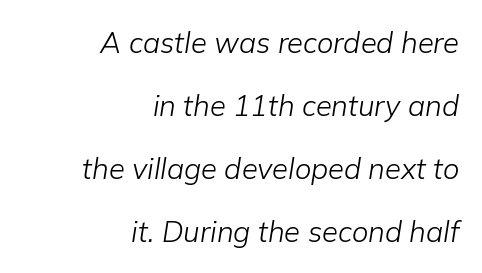
Weight class: somewhere from thin through regular. Plain, unruled lines of type. The letters are slanted; this is an italic face. A flush-right, rag-left setting is used for this passage. Here the designer chose a conventional face with non-uniform glyph widths. Horizontal bands of white between lines are thick stripes.
